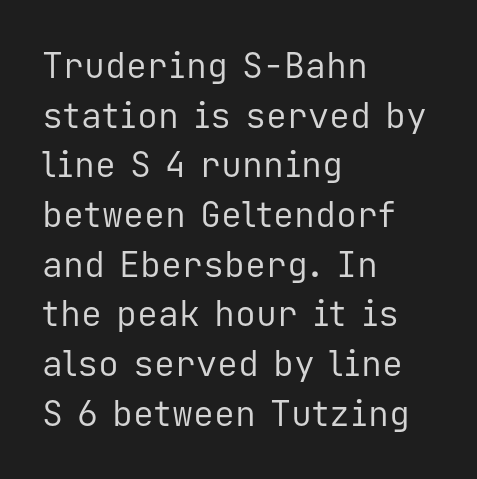
Q: Is the text bold? A: No.
Q: Is the text italic (slanted)? A: No, it is upright.
Q: Is the typeface a serif or a sans-serif typeface? A: Sans-serif.
Q: Is the text underlined? A: No.
Q: How is the paragraph aligned? A: Left-aligned.
Q: Is the spacing between letters normal or unusually wide? A: Normal.
Q: Is the spacing between lines tight, normal or loose? A: Normal.
Q: Width (condensed, normal, or wide)? A: Normal.
Q: Stroke contrast? A: Low.
Q: x-height? A: Medium.
Q: Monospaced? A: Yes.
